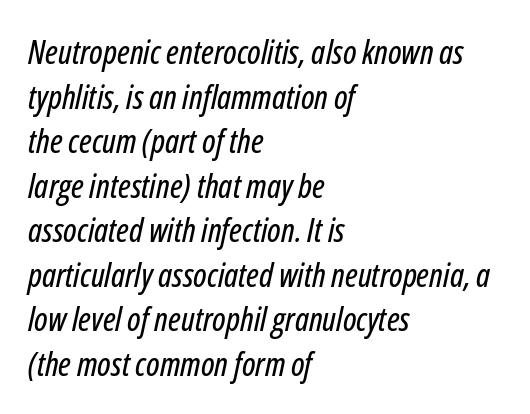
{"italic": "yes", "lean": "right", "slant_degrees": 12, "width": "condensed", "stroke_contrast": "low", "x_height": "medium", "monospaced": "no", "underline": "no", "align": "left", "line_spacing": "normal", "line_spacing_ratio": 1.35, "letter_spacing": "normal", "letter_spacing_em": 0.0, "glyph_px": 33}
